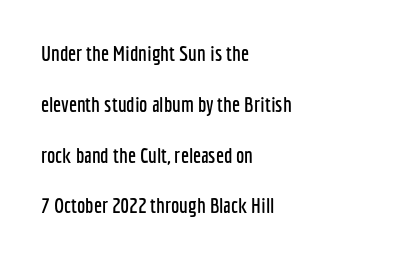
{"italic": "no", "underline": "no", "align": "left", "line_spacing": "loose", "line_spacing_ratio": 2.42, "letter_spacing": "normal", "letter_spacing_em": 0.0, "glyph_px": 21}
